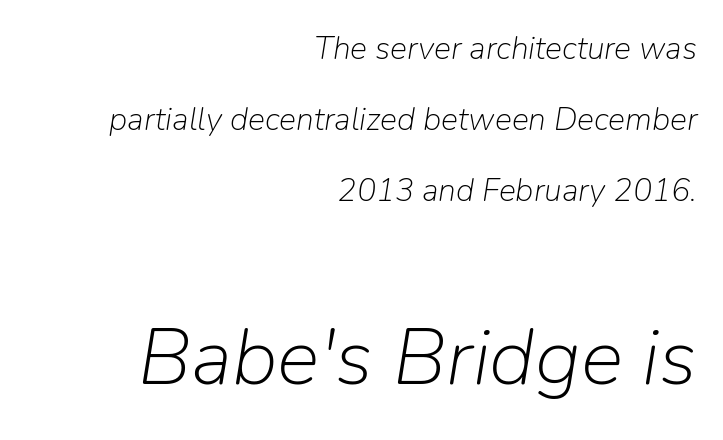
Q: Is the text bold? A: No.
Q: Is the text italic (slanted)? A: Yes, it leans right by about 9 degrees.
Q: Is the text underlined? A: No.
Q: How is the paragraph aligned? A: Right-aligned.
Q: Is the spacing between letters normal or unusually wide? A: Normal.
Q: Is the spacing between lines tight, normal or loose? A: Loose.
Q: Which block of text is set in a larger size, the first (top) or the second (bottom)? A: The second (bottom) one.
Q: Width (condensed, normal, or wide)? A: Normal.
Q: Stroke contrast? A: Low.
Q: x-height? A: Medium.
Q: Monospaced? A: No.
